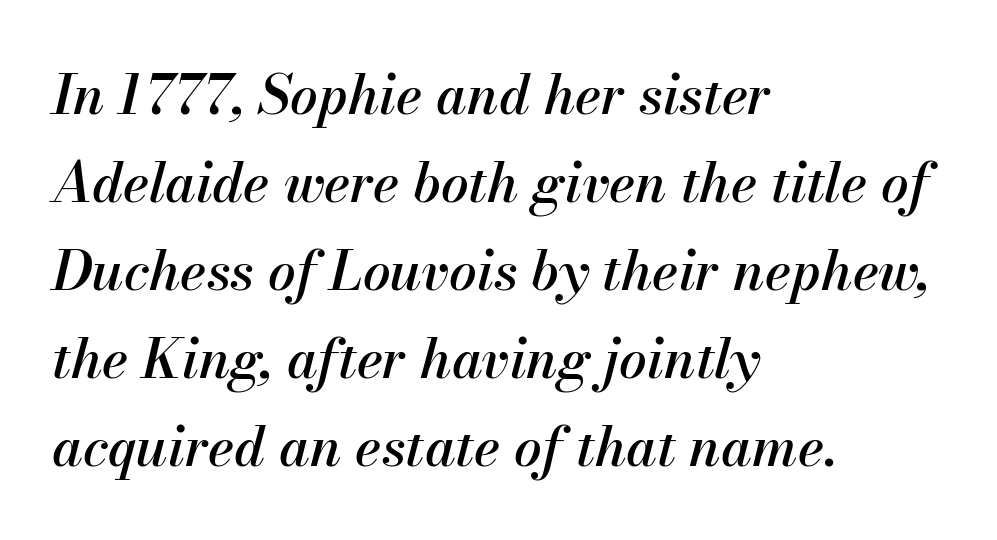
{"italic": "yes", "lean": "right", "slant_degrees": 13, "width": "normal", "stroke_contrast": "medium", "x_height": "small", "monospaced": "no", "underline": "no", "align": "left", "line_spacing": "normal", "line_spacing_ratio": 1.6, "letter_spacing": "normal", "letter_spacing_em": 0.0, "glyph_px": 55}
